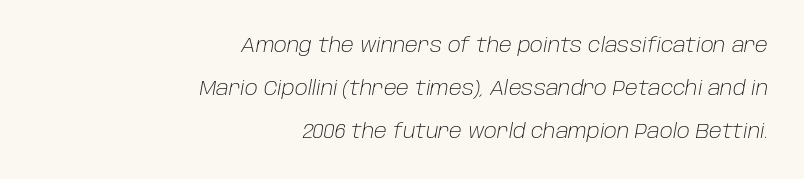
The image shows 20 px text type, italic (leaning right); set right-aligned, loose line spacing (2.14x), normal letter spacing, not underlined.
